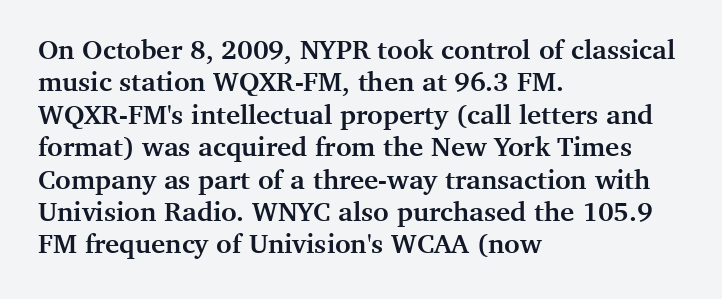
The space directly below the letters is spotless. Heavy-handed strokes throughout: this text is bold. If you drew a ruler down the left edge, every line would touch it. Italic: no, the glyphs are upright roman. Nobody touched the tracking dial on this one.
